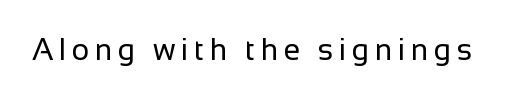
Vertical strokes here are truly vertical. Descenders hang freely into open space. The passage shown is typed in a proportional face where columns would drift. Unbolded letterforms with no extra heft. Letterform terminals end flat and unadorned throughout the passage.
